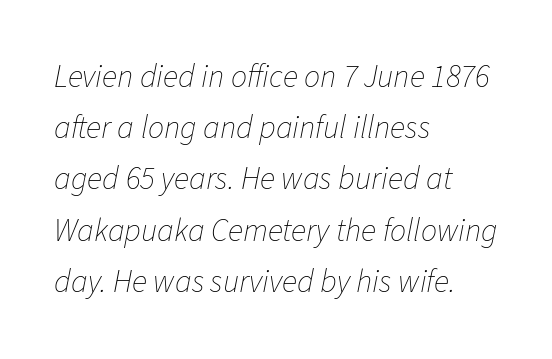
Q: Is the text bold? A: No.
Q: Is the text italic (slanted)? A: Yes, it leans right by about 11 degrees.
Q: Is the text underlined? A: No.
Q: How is the paragraph aligned? A: Left-aligned.
Q: Is the spacing between letters normal or unusually wide? A: Normal.
Q: Is the spacing between lines tight, normal or loose? A: Normal.
Q: Width (condensed, normal, or wide)? A: Normal.
Q: Stroke contrast? A: Low.
Q: x-height? A: Medium.
Q: Monospaced? A: No.
